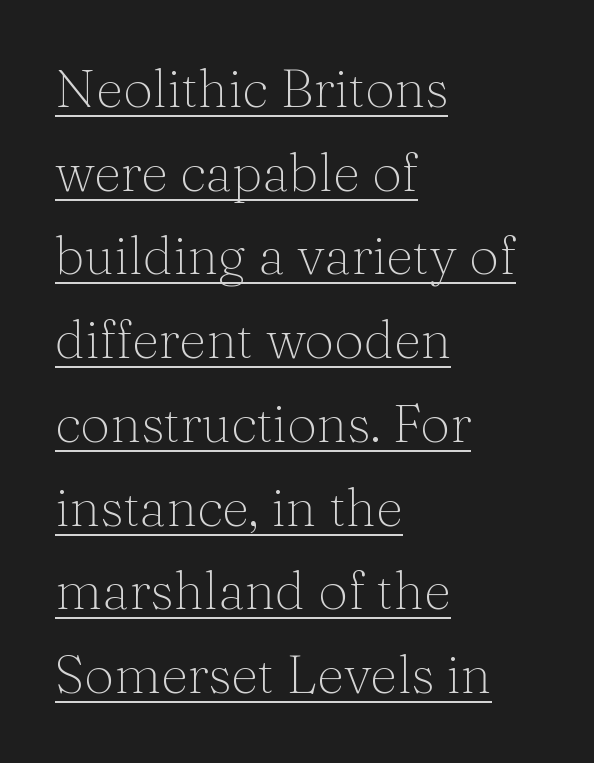
Q: Is the text bold? A: No.
Q: Is the text italic (slanted)? A: No, it is upright.
Q: Is the typeface a serif or a sans-serif typeface? A: Serif.
Q: Is the text underlined? A: Yes.
Q: How is the paragraph aligned? A: Left-aligned.
Q: Is the spacing between letters normal or unusually wide? A: Normal.
Q: Is the spacing between lines tight, normal or loose? A: Normal.
Q: Width (condensed, normal, or wide)? A: Normal.
Q: Stroke contrast? A: Medium.
Q: x-height? A: Medium.
Q: Monospaced? A: No.
